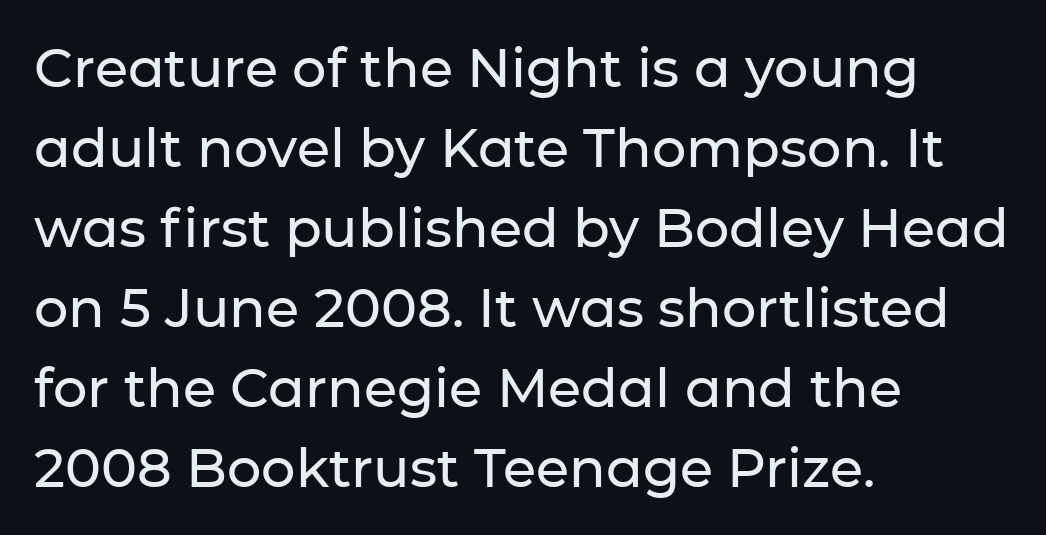
{"serif": "no", "italic": "no", "width": "normal", "stroke_contrast": "low", "x_height": "medium", "monospaced": "no", "underline": "no", "align": "left", "line_spacing": "normal", "line_spacing_ratio": 1.48, "letter_spacing": "normal", "letter_spacing_em": 0.0, "glyph_px": 54}
